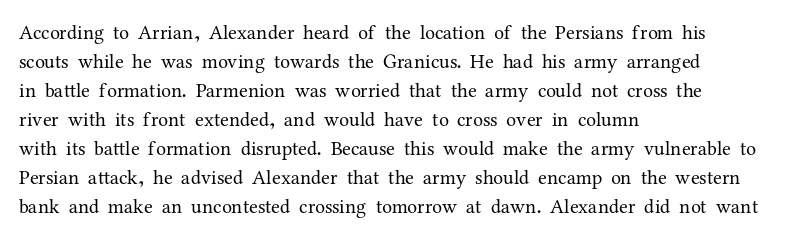
Q: Is the text bold? A: No.
Q: Is the text italic (slanted)? A: No, it is upright.
Q: Is the text underlined? A: No.
Q: How is the paragraph aligned? A: Left-aligned.
Q: Is the spacing between letters normal or unusually wide? A: Normal.
Q: Is the spacing between lines tight, normal or loose? A: Normal.
